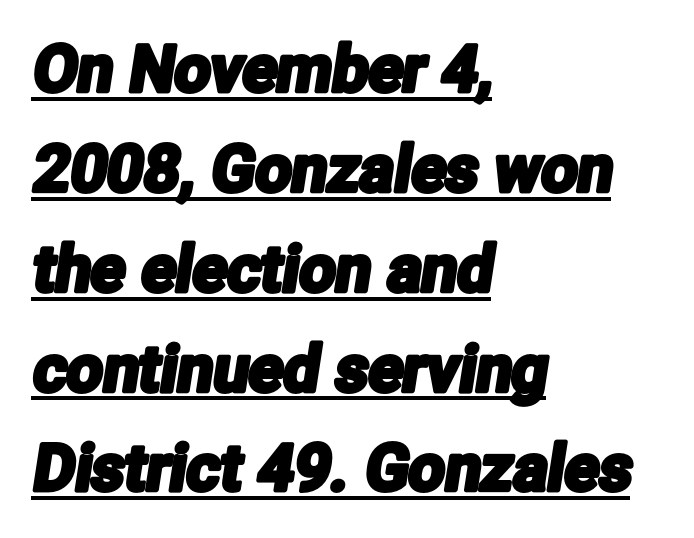
The passage shown is typed in a proportional face where columns would drift. The font family rendered here belongs to the sans-serif group. Quick note: underline on. Notice how the passage keeps a crisp vertical edge on the left only.
